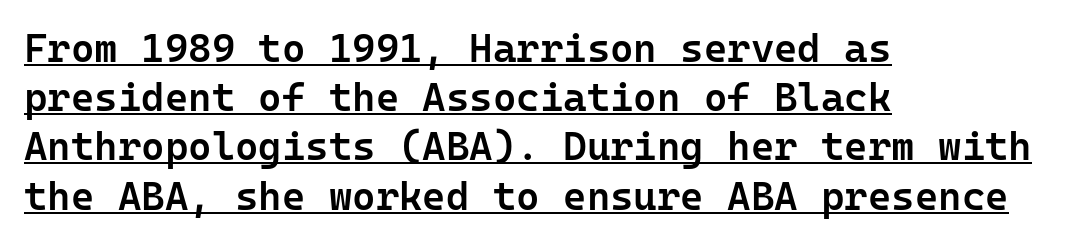
The image shows 40 px semibold sans-serif type, upright, monospaced; set left-aligned, line spacing 1.23x, normal letter spacing, underlined; low stroke contrast and a medium x-height.
